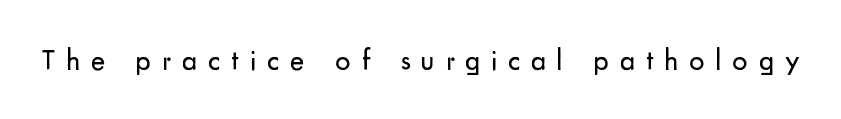
The gaps between neighbouring characters are conspicuously large. No word sits above an underline. You can tell it's not italic because the verticals are truly vertical. Spacing verdict: proportional, widths tailored to each character. Observe the absence of serifs on each vertical stroke in this sample.
